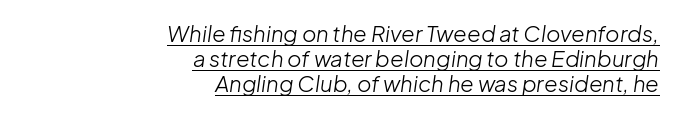
In terms of letterspacing, this is plain default setting. Vertical spacing — tight. Every row of glyphs terminates at an identical x-position on the right. Quick note: italic.
